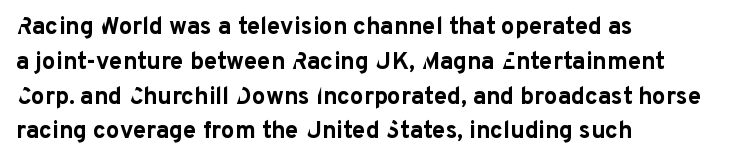
Nope, not italic — everything's standing straight. The passage shown has conventional tracking throughout. Bold? Absolutely — the strokes are thick and heavy. If you drew a ruler down the left edge, every line would touch it. The gap between lines stays unmarked. Horizontal bands of white between lines are of average thickness.
